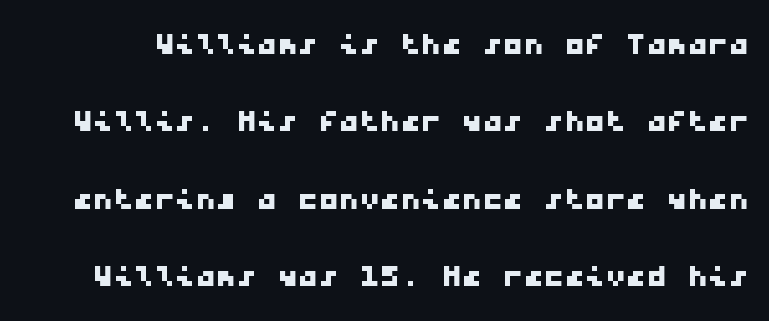
{"serif": "no", "width": "wide", "stroke_contrast": "low", "x_height": "medium", "monospaced": "yes", "underline": "no", "line_spacing_ratio": 1.89, "letter_spacing": "normal", "letter_spacing_em": 0.0, "glyph_px": 41}
